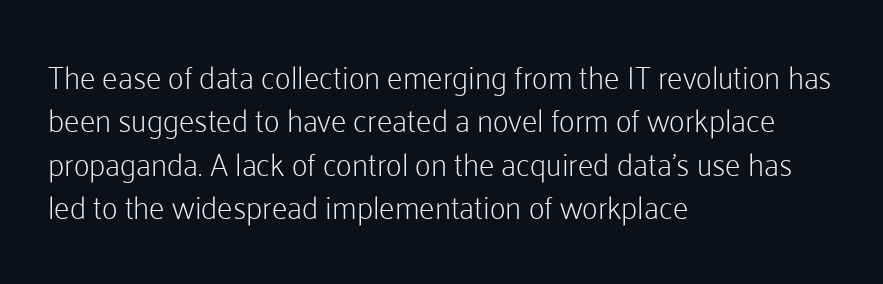
The image shows 31 px light sans-serif type, upright; set left-aligned, normal line spacing (1.4x), normal letter spacing, not underlined; low stroke contrast and a medium x-height.
